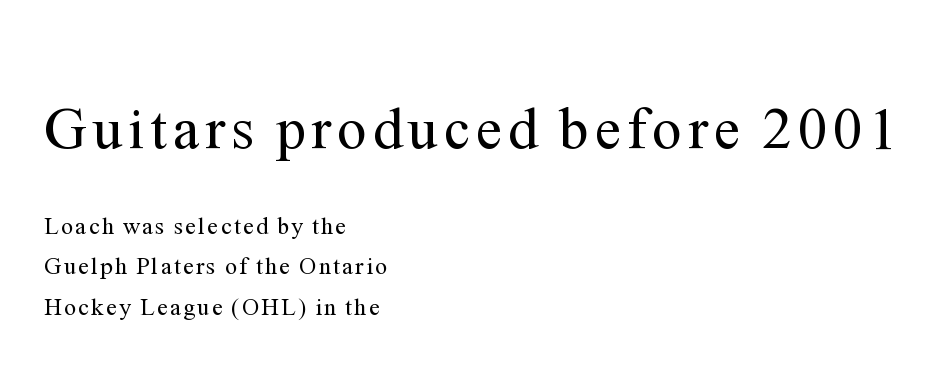
The image shows 59 px regular-weight serif type, upright; set left-aligned, normal line spacing (1.69x), not underlined; the first (top) block is 2.46x larger; medium stroke contrast and a medium x-height.
